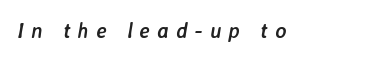
Slanted lettering throughout. I'd describe the lettering as bold — thick and assertive. Students, note that the glyphs here are deliberately spaced far apart. The space beneath each line is pristine and unruled.
